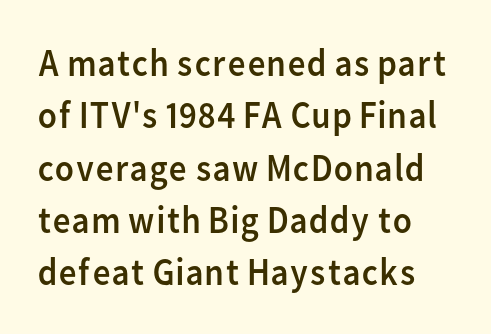
Q: Is the text bold? A: No.
Q: Is the text italic (slanted)? A: No, it is upright.
Q: Is the typeface a serif or a sans-serif typeface? A: Sans-serif.
Q: Is the text underlined? A: No.
Q: Is the spacing between letters normal or unusually wide? A: Normal.
Q: Is the spacing between lines tight, normal or loose? A: Normal.
Q: Width (condensed, normal, or wide)? A: Normal.
Q: Stroke contrast? A: Low.
Q: x-height? A: Medium.
Q: Monospaced? A: No.
